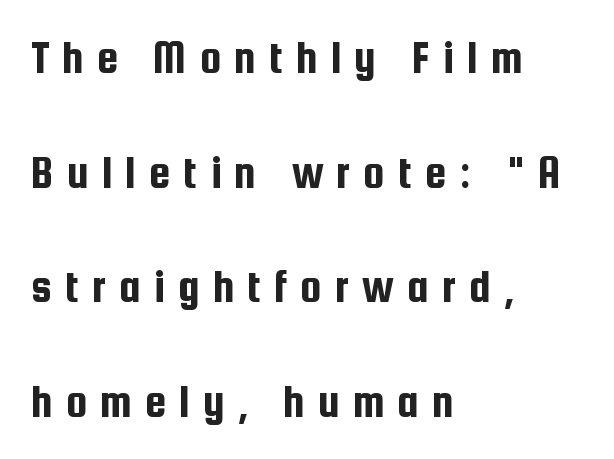
{"serif": "no", "italic": "no", "width": "condensed", "stroke_contrast": "low", "x_height": "medium", "monospaced": "no", "underline": "no", "align": "left", "line_spacing": "loose", "line_spacing_ratio": 2.39, "letter_spacing": "wide", "letter_spacing_em": 0.27, "glyph_px": 48}
